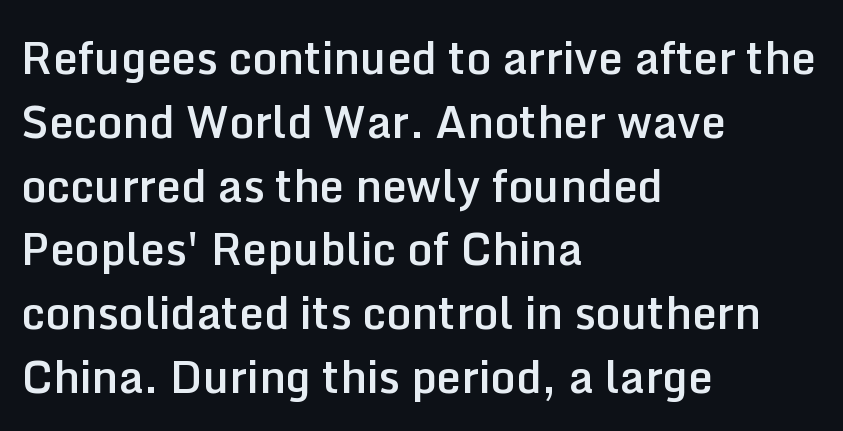
{"serif": "no", "italic": "no", "bold": "semi", "weight": "semibold", "width": "normal", "stroke_contrast": "low", "x_height": "medium", "monospaced": "no", "underline": "no", "align": "left", "line_spacing": "normal", "line_spacing_ratio": 1.45, "letter_spacing": "normal", "letter_spacing_em": 0.0, "glyph_px": 44}
